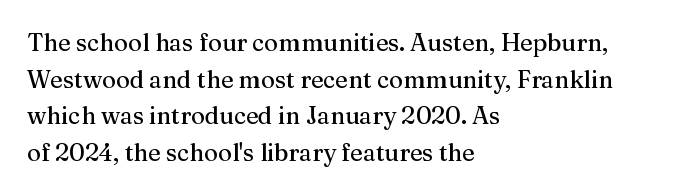
{"italic": "no", "underline": "no", "align": "left", "line_spacing": "normal", "line_spacing_ratio": 1.53, "letter_spacing": "normal", "letter_spacing_em": 0.0, "glyph_px": 24}
